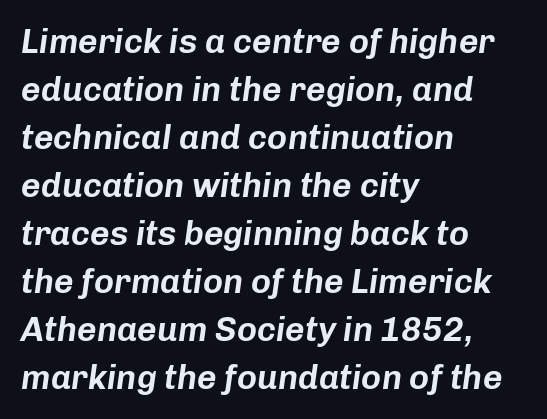
{"italic": "yes", "lean": "right", "slant_degrees": 8, "width": "normal", "stroke_contrast": "low", "x_height": "medium", "monospaced": "no", "underline": "no", "align": "left", "line_spacing": "normal", "line_spacing_ratio": 1.41, "letter_spacing": "normal", "letter_spacing_em": 0.0, "glyph_px": 34}
